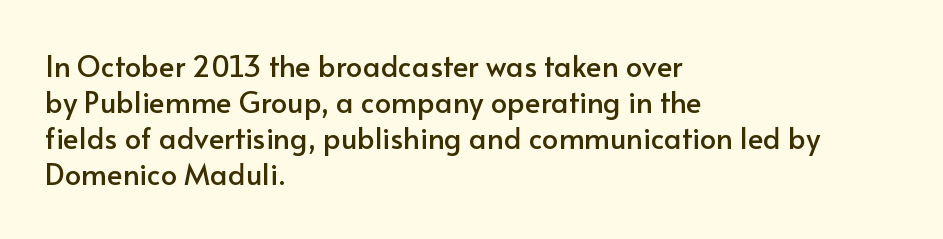
The image shows 29 px sans-serif type, upright; set left-aligned, line spacing 1.24x, normal letter spacing, not underlined; low stroke contrast and a small x-height.
